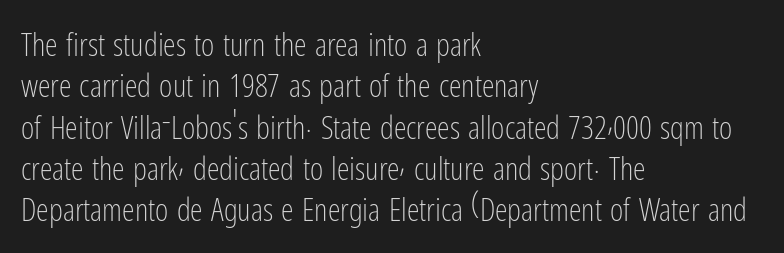
{"serif": "no", "italic": "no", "bold": "no", "weight": "light", "width": "condensed", "stroke_contrast": "low", "x_height": "medium", "monospaced": "no", "underline": "no", "align": "left", "line_spacing": "normal", "line_spacing_ratio": 1.29, "letter_spacing": "normal", "letter_spacing_em": 0.0, "glyph_px": 32}
